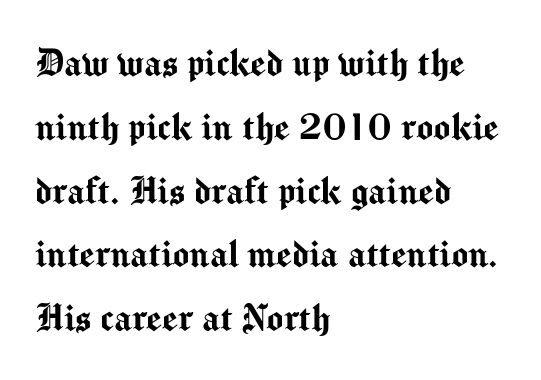
The image shows 44 px sans-serif type, upright; set left-aligned, normal line spacing (1.45x), normal letter spacing, not underlined; medium stroke contrast and a medium x-height.
